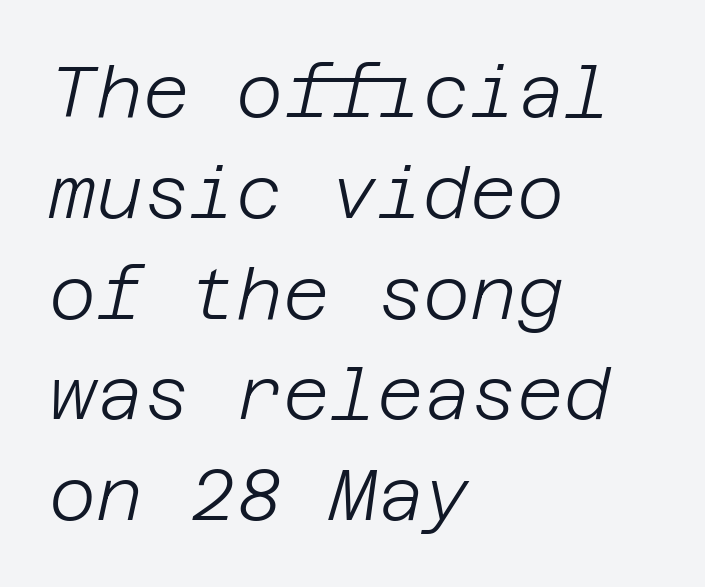
{"italic": "yes", "lean": "right", "slant_degrees": 12, "bold": "no", "weight": "light", "width": "normal", "stroke_contrast": "low", "x_height": "large", "underline": "no", "align": "left", "line_spacing": "normal", "line_spacing_ratio": 1.4, "letter_spacing": "normal", "letter_spacing_em": 0.0, "glyph_px": 72}
